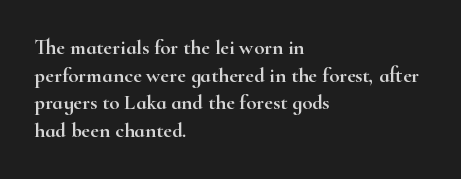
Every character sits straight up, as roman type does. Decoration check: the copy has no underline. A normal amount of white space separates one row of letters from the next. The passage shown has conventional tracking throughout.
